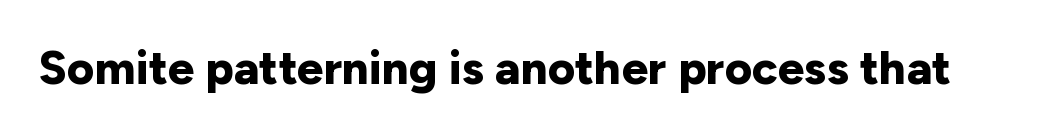
{"serif": "no", "italic": "no", "bold": "yes", "weight": "bold", "width": "normal", "stroke_contrast": "low", "x_height": "medium", "monospaced": "no", "underline": "no", "letter_spacing": "normal", "letter_spacing_em": 0.0, "glyph_px": 47}
